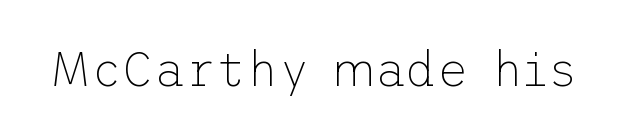
{"serif": "no", "italic": "no", "bold": "no", "weight": "thin", "width": "normal", "stroke_contrast": "low", "x_height": "medium", "underline": "no", "letter_spacing": "normal", "letter_spacing_em": 0.0, "glyph_px": 48}
